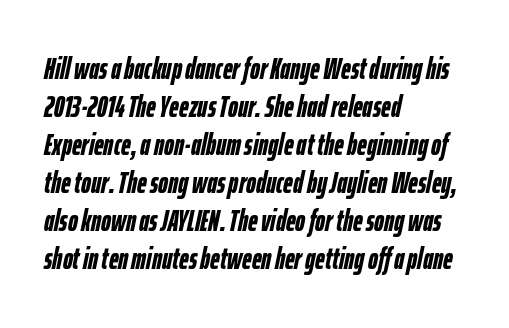
{"italic": "yes", "lean": "right", "slant_degrees": 12, "bold": "yes", "weight": "semibold", "width": "condensed", "stroke_contrast": "low", "x_height": "medium", "monospaced": "no", "underline": "no", "align": "left", "line_spacing": "normal", "line_spacing_ratio": 1.27, "letter_spacing": "normal", "letter_spacing_em": 0.0, "glyph_px": 30}
